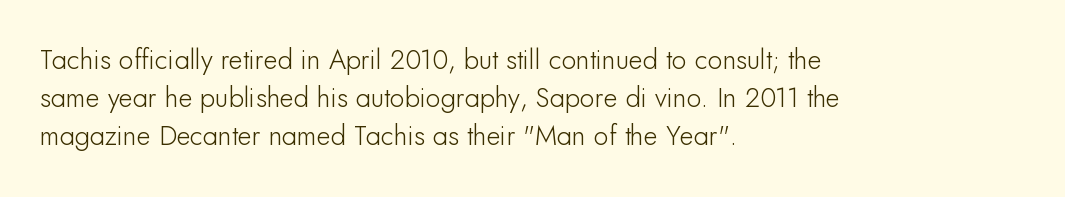
The image shows 27 px text type, upright; set left-aligned, normal line spacing (1.41x), normal letter spacing, not underlined.
